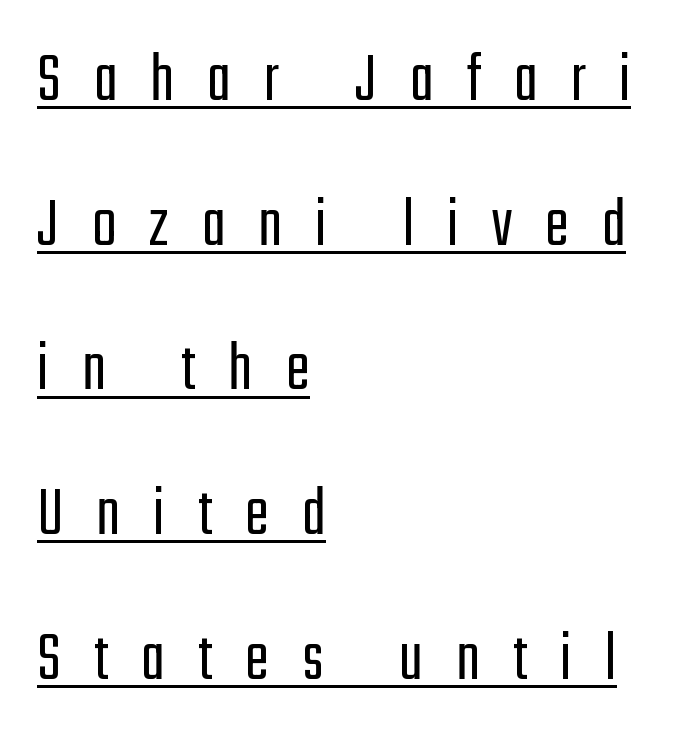
Examine the stroke ends and you'll find no serifs. These characters rest on top of a visible drawn line. Quick note: interline space is abundant. Do the characters align in a grid? No, the font is proportional.
